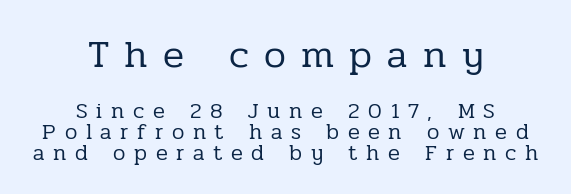
The image shows 39 px regular-weight serif type, upright; set centered, tight line spacing (0.96x), unusually wide letter spacing (+0.39 em), not underlined; the first (top) block is 1.77x larger; low stroke contrast and a medium x-height.
